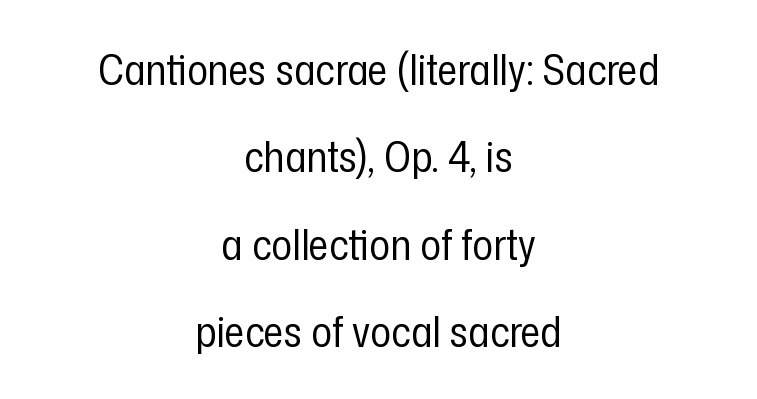
{"serif": "no", "italic": "no", "bold": "no", "weight": "regular", "width": "condensed", "stroke_contrast": "low", "x_height": "medium", "monospaced": "no", "underline": "no", "align": "center", "line_spacing": "loose", "line_spacing_ratio": 2.03, "letter_spacing": "normal", "letter_spacing_em": 0.0, "glyph_px": 43}
